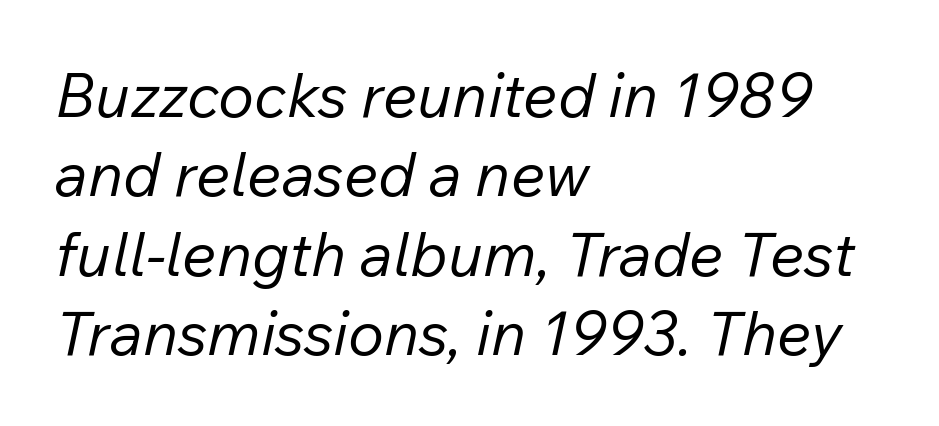
{"italic": "yes", "lean": "right", "slant_degrees": 12, "bold": "no", "weight": "regular", "width": "normal", "stroke_contrast": "low", "x_height": "medium", "monospaced": "no", "underline": "no", "align": "left", "line_spacing": "normal", "line_spacing_ratio": 1.3, "letter_spacing": "normal", "letter_spacing_em": 0.0, "glyph_px": 61}
